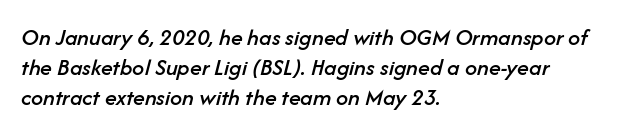
The image shows 24 px text type, italic (leaning right); set left-aligned, normal line spacing (1.26x), normal letter spacing, not underlined.
